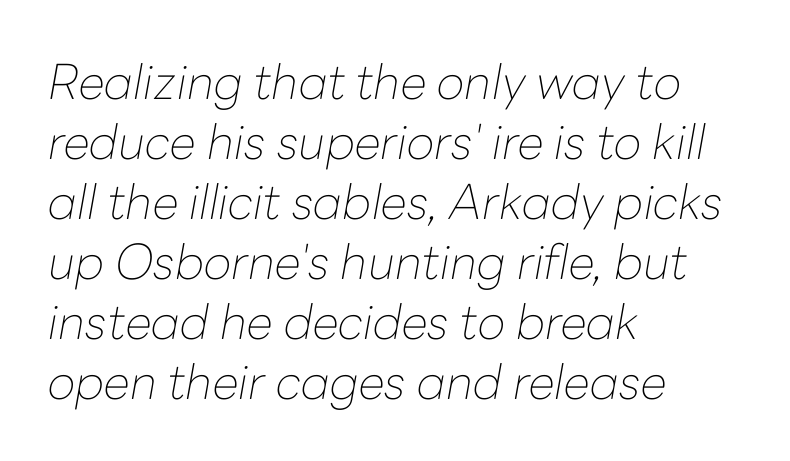
Counters stay open thanks to moderate or lighter strokes. Just letters on the line, the space beneath them empty. It's the slanting kind of type. Spacing verdict: proportional, widths tailored to each character. How would I describe the line gaps? Plain and ordinary.
